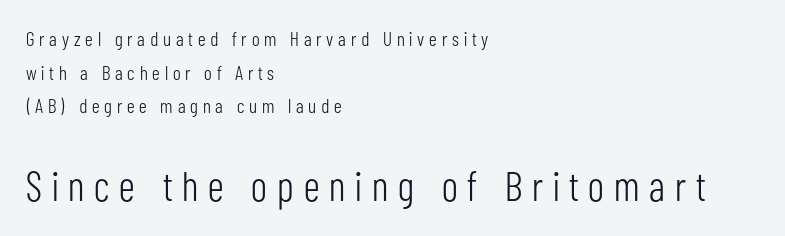
Q: Is the text bold? A: No.
Q: Is the text italic (slanted)? A: No, it is upright.
Q: Is the typeface a serif or a sans-serif typeface? A: Sans-serif.
Q: Is the text underlined? A: No.
Q: How is the paragraph aligned? A: Left-aligned.
Q: Is the spacing between letters normal or unusually wide? A: Unusually wide.
Q: Is the spacing between lines tight, normal or loose? A: Normal.
Q: Which block of text is set in a larger size, the first (top) or the second (bottom)? A: The second (bottom) one.
Q: Width (condensed, normal, or wide)? A: Condensed.
Q: Stroke contrast? A: Low.
Q: x-height? A: Medium.
Q: Monospaced? A: No.
